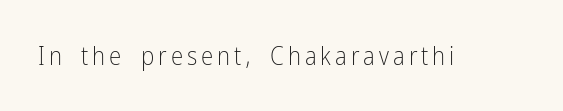
Q: Is the text bold? A: No.
Q: Is the text italic (slanted)? A: No, it is upright.
Q: Is the text underlined? A: No.
